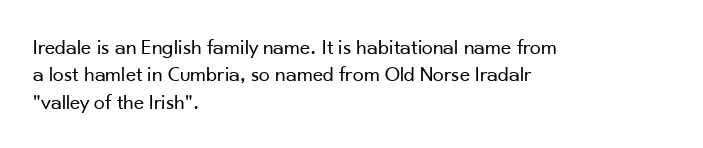
The image shows 22 px text type, upright; set left-aligned, line spacing 1.24x, normal letter spacing, not underlined.
